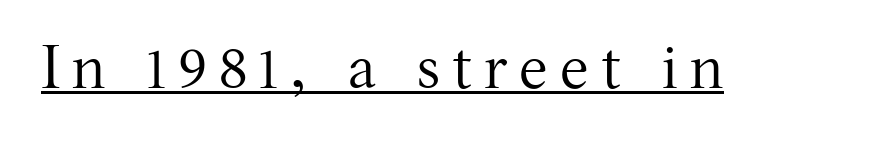
{"serif": "yes", "italic": "no", "bold": "no", "weight": "regular", "width": "normal", "stroke_contrast": "medium", "x_height": "medium", "monospaced": "no", "underline": "yes", "letter_spacing": "wide", "letter_spacing_em": 0.2, "glyph_px": 61}
